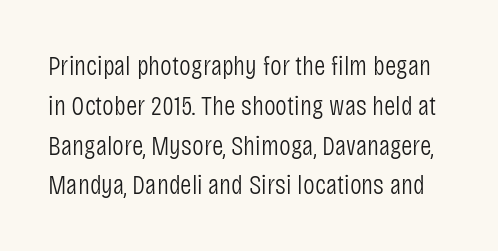
The image shows 28 px light, condensed sans-serif type, upright; set normal line spacing (1.42x), normal letter spacing, not underlined; low stroke contrast and a large x-height.
